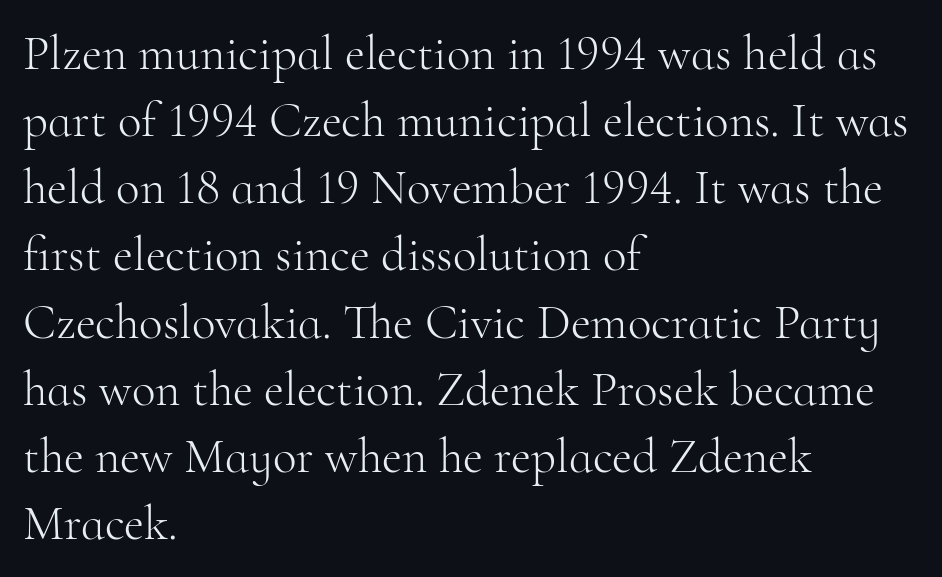
{"serif": "yes", "italic": "no", "bold": "no", "weight": "light", "width": "normal", "stroke_contrast": "high", "x_height": "small", "monospaced": "no", "underline": "no", "align": "left", "line_spacing": "normal", "line_spacing_ratio": 1.37, "letter_spacing": "normal", "letter_spacing_em": 0.0, "glyph_px": 49}
